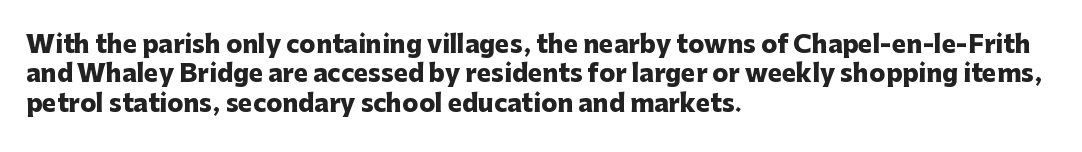
The image shows 24 px bold type, upright; set left-aligned, line spacing 1.22x, normal letter spacing, not underlined.
